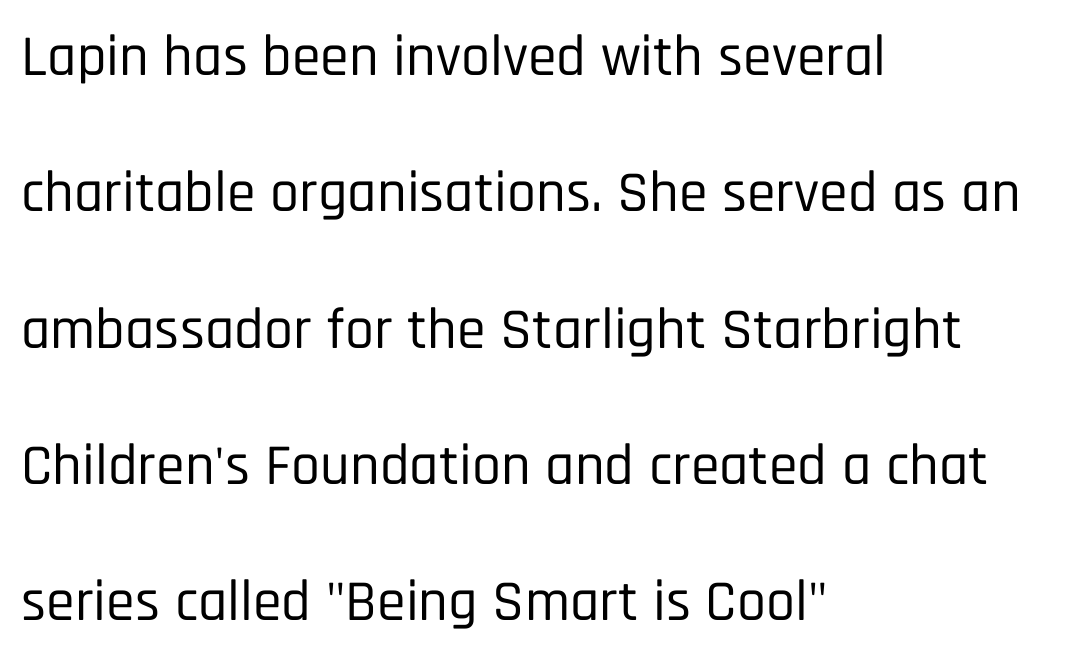
The rag falls on the right side of this text block. Leading is clearly above the norm, producing a sparse column. Spacing verdict: proportional, widths tailored to each character. Posture: straight, roman, zero tilt. The line texture is even and compact thanks to regular tracking.
